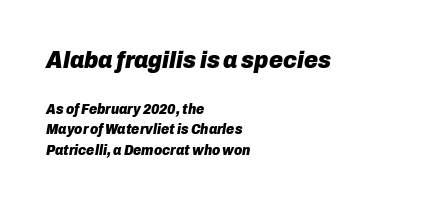
This rendering leaves character spacing at its baseline value. A typesetter would call this leading conventional body-copy spacing. Leftover space on each line is placed entirely after the last word. As a designer I'd log this as weight 700, bold.
